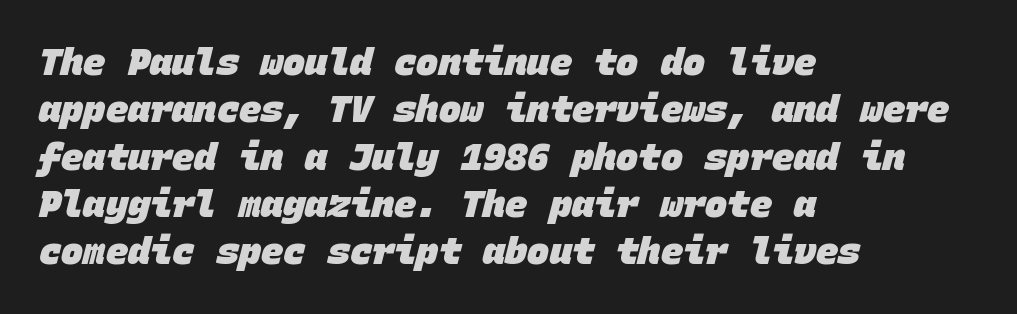
The image shows 37 px heavy sans-serif type, monospaced; set left-aligned, normal line spacing (1.28x), normal letter spacing, not underlined; low stroke contrast and a large x-height.
